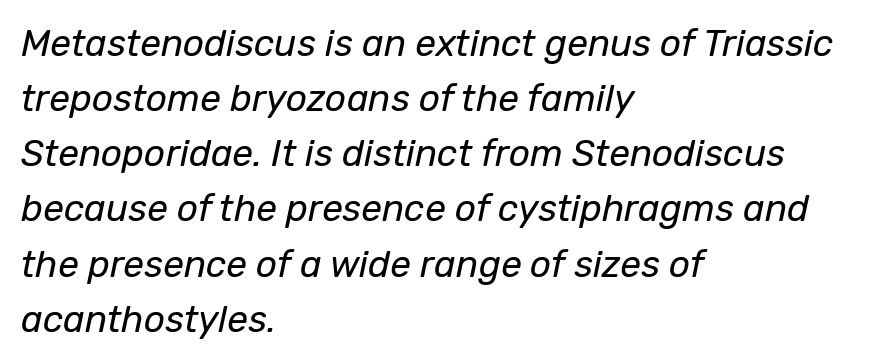
Q: Is the text bold? A: No.
Q: Is the text italic (slanted)? A: Yes, it leans right by about 12 degrees.
Q: Is the text underlined? A: No.
Q: How is the paragraph aligned? A: Left-aligned.
Q: Is the spacing between letters normal or unusually wide? A: Normal.
Q: Is the spacing between lines tight, normal or loose? A: Normal.
Q: Width (condensed, normal, or wide)? A: Normal.
Q: Stroke contrast? A: Low.
Q: x-height? A: Medium.
Q: Monospaced? A: No.
